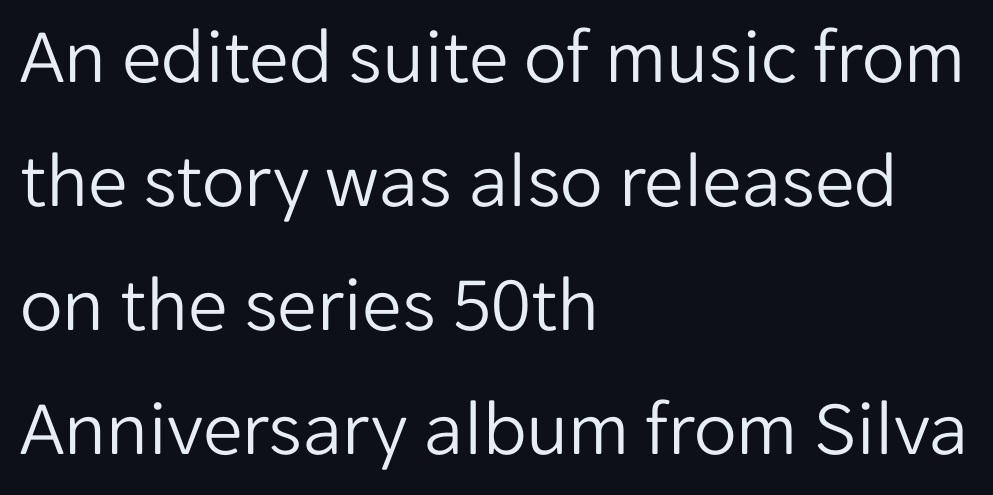
Q: Is the text bold? A: No.
Q: Is the text italic (slanted)? A: No, it is upright.
Q: Is the typeface a serif or a sans-serif typeface? A: Sans-serif.
Q: Is the text underlined? A: No.
Q: How is the paragraph aligned? A: Left-aligned.
Q: Is the spacing between letters normal or unusually wide? A: Normal.
Q: Is the spacing between lines tight, normal or loose? A: Normal.
Q: Width (condensed, normal, or wide)? A: Normal.
Q: Stroke contrast? A: Low.
Q: x-height? A: Medium.
Q: Monospaced? A: No.
